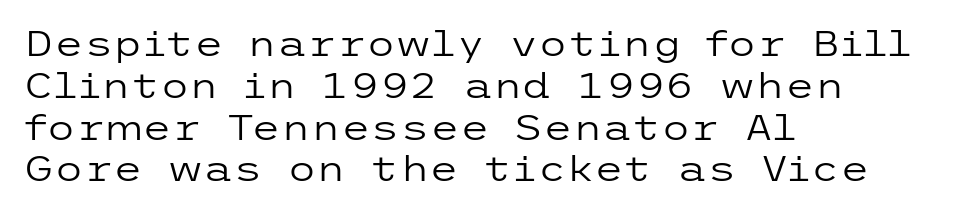
The image shows 34 px regular-weight, wide sans-serif type, upright; set left-aligned, line spacing 1.23x, normal letter spacing, not underlined; low stroke contrast and a medium x-height.
